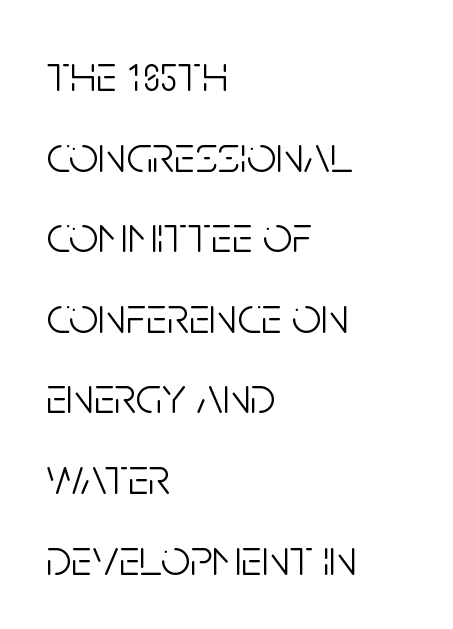
The image shows 52 px light, condensed sans-serif type, upright; set left-aligned, normal line spacing (1.55x), normal letter spacing, not underlined; low stroke contrast and a large x-height.
